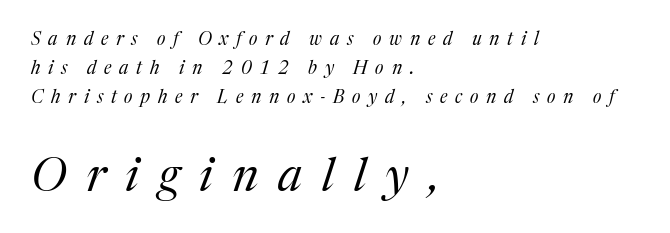
The image shows 46 px regular-weight serif type, italic (leaning right); set left-aligned, normal line spacing (1.61x), unusually wide letter spacing (+0.43 em), not underlined; the second (bottom) block is 2.56x larger; medium stroke contrast and a medium x-height.
